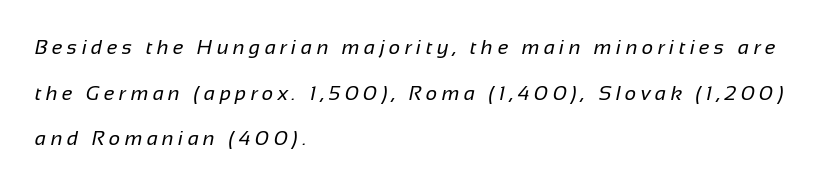
Line beginnings align vertically; line endings do not. How are the letters spaced? Widely, with obvious added tracking. Quick note: underline off. The passage shown stacks its lines with a broad gap. The face looks like a standard text weight, possibly lighter.
